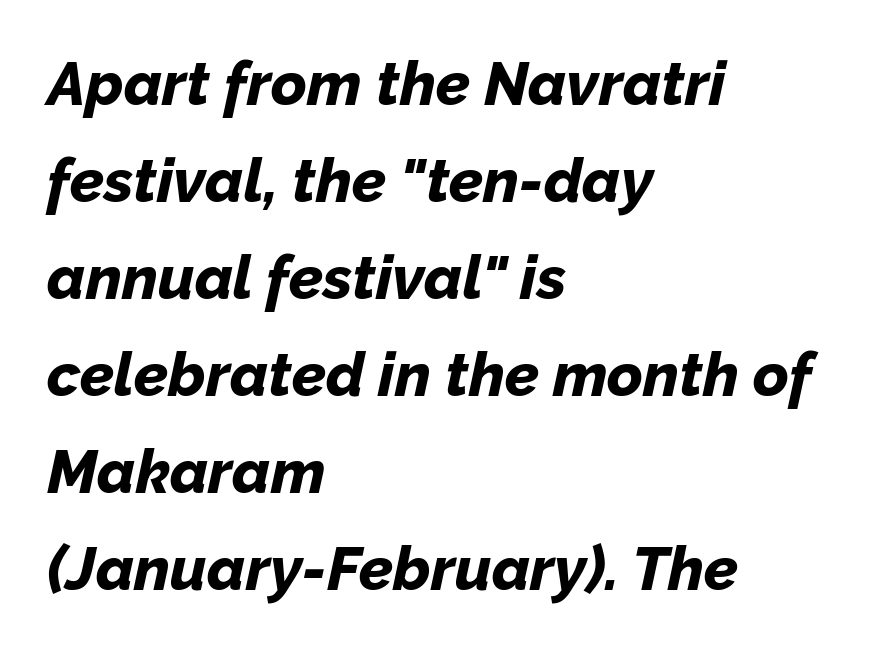
Strokes here are thick enough to call this a true bold. The lines are quadded left. A bare baseline throughout the passage. The rendering uses natural spacing where letterforms have individual widths.
